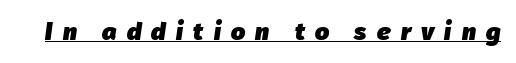
{"italic": "yes", "lean": "right", "slant_degrees": 8, "bold": "yes", "underline": "yes", "letter_spacing": "wide", "letter_spacing_em": 0.41, "glyph_px": 25}
